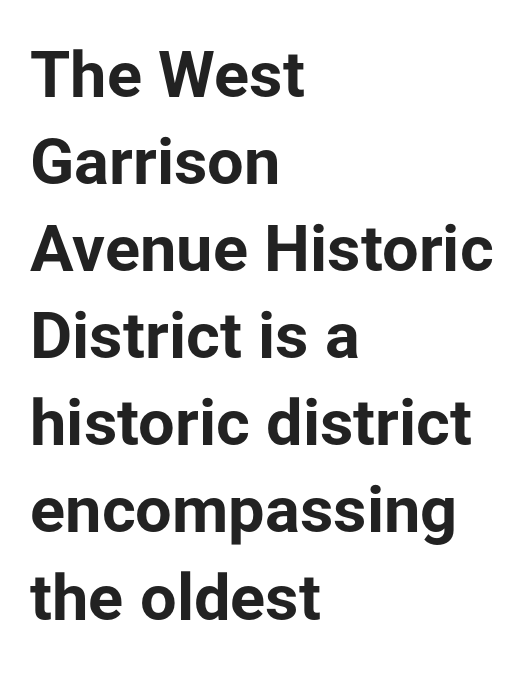
Q: Is the text bold? A: Yes.
Q: Is the text italic (slanted)? A: No, it is upright.
Q: Is the typeface a serif or a sans-serif typeface? A: Sans-serif.
Q: Is the text underlined? A: No.
Q: How is the paragraph aligned? A: Left-aligned.
Q: Is the spacing between letters normal or unusually wide? A: Normal.
Q: Is the spacing between lines tight, normal or loose? A: Normal.
Q: Width (condensed, normal, or wide)? A: Normal.
Q: Stroke contrast? A: Low.
Q: x-height? A: Medium.
Q: Monospaced? A: No.
